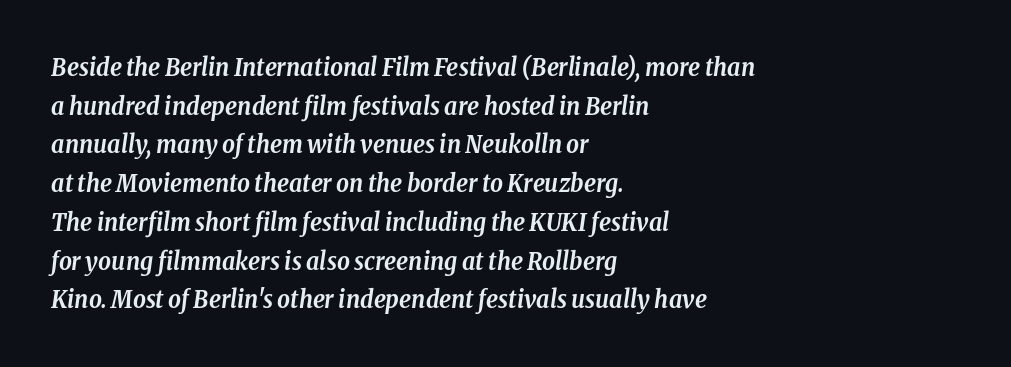
The image shows 25 px bold type, italic (leaning right); set left-aligned, normal line spacing (1.55x), normal letter spacing, not underlined.
